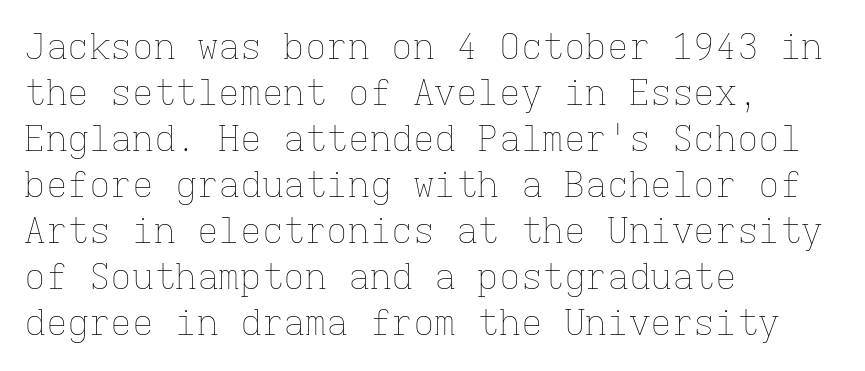
Q: Is the text bold? A: No.
Q: Is the text italic (slanted)? A: No, it is upright.
Q: Is the text underlined? A: No.
Q: How is the paragraph aligned? A: Left-aligned.
Q: Is the spacing between letters normal or unusually wide? A: Normal.
Q: Is the spacing between lines tight, normal or loose? A: Normal.
Q: Width (condensed, normal, or wide)? A: Normal.
Q: Stroke contrast? A: Low.
Q: x-height? A: Medium.
Q: Monospaced? A: Yes.
